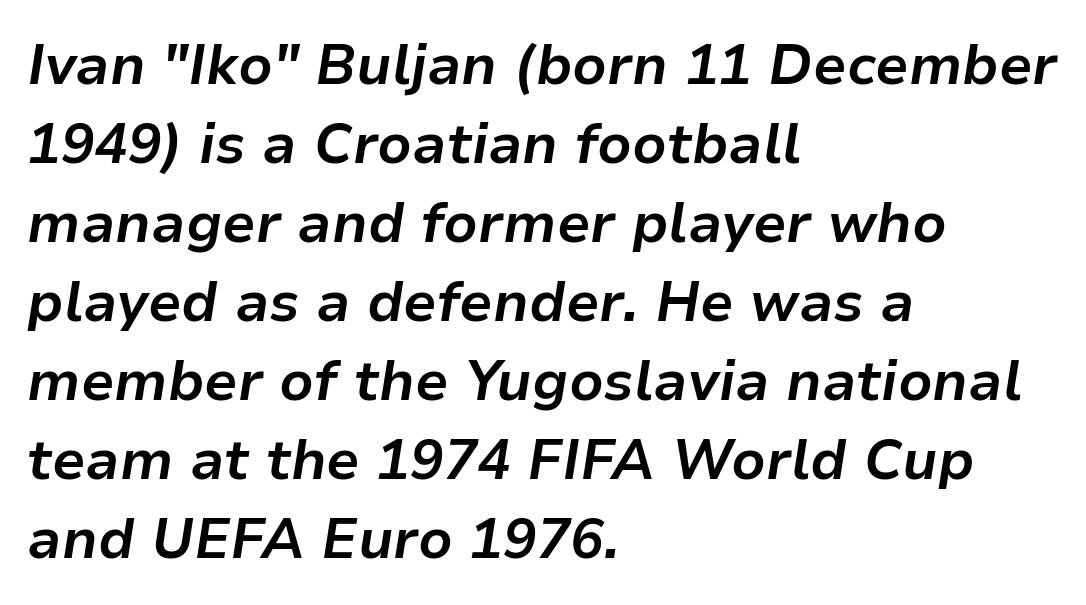
Q: Is the text bold? A: Yes.
Q: Is the text italic (slanted)? A: Yes, it leans right by about 9 degrees.
Q: Is the text underlined? A: No.
Q: How is the paragraph aligned? A: Left-aligned.
Q: Is the spacing between letters normal or unusually wide? A: Normal.
Q: Is the spacing between lines tight, normal or loose? A: Normal.
Q: Width (condensed, normal, or wide)? A: Normal.
Q: Stroke contrast? A: Low.
Q: x-height? A: Medium.
Q: Monospaced? A: No.
